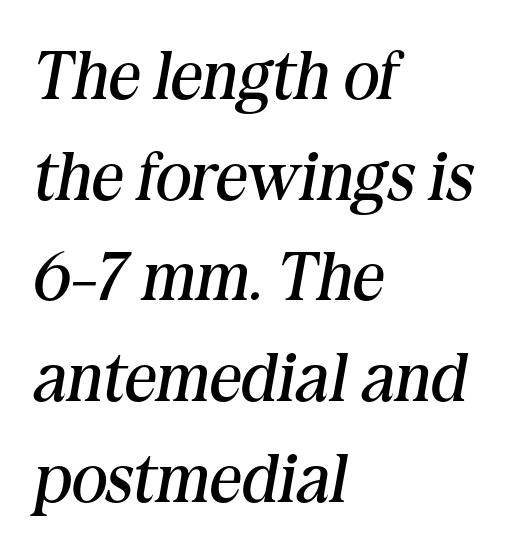
Each new line begins a customary step beneath the previous one. These lines keep a tight, regular rhythm from letter to letter. Which margin do the lines hug? The left one — the right edge is uneven. Does the lettering tilt? It does — this is italic. Underline: absent.
